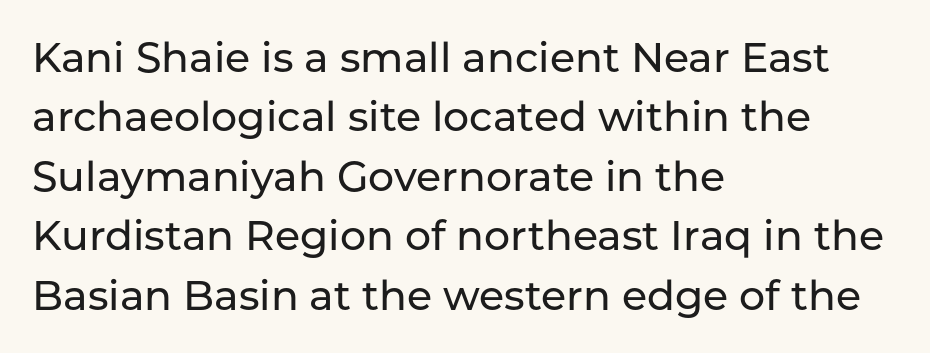
Reading down the block, your eye returns to a fixed left position each line. Proportional: the letters do not fall into vertical columns. The passage shown is typeset with a sans-serif family. Whoever set this chose a conventional vertical rhythm. Rule under the text: the space is simply empty.
